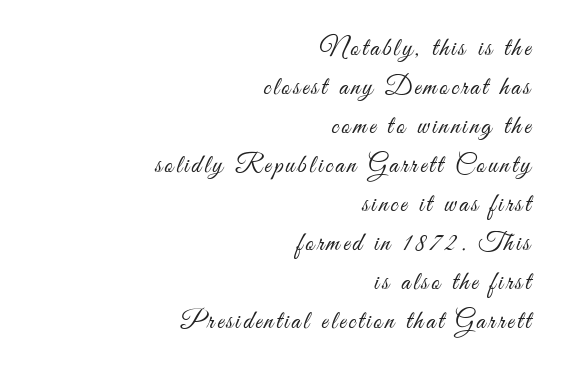
Q: Is the text bold? A: No.
Q: Is the text italic (slanted)? A: Yes.
Q: Is the text underlined? A: No.
Q: How is the paragraph aligned? A: Right-aligned.
Q: Is the spacing between lines tight, normal or loose? A: Normal.
